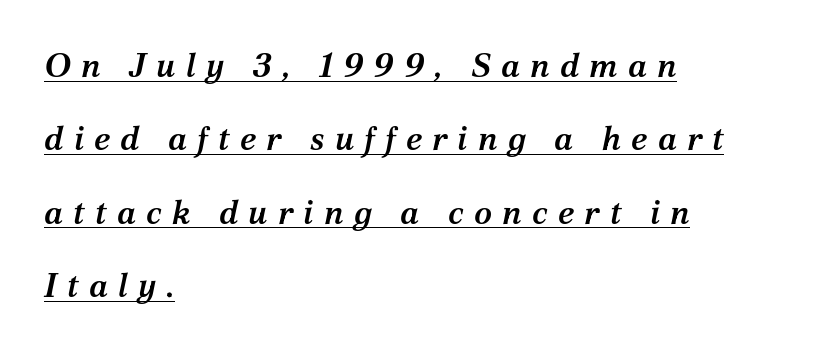
{"serif": "yes", "italic": "yes", "lean": "right", "slant_degrees": 12, "bold": "semi", "weight": "semibold", "width": "normal", "stroke_contrast": "medium", "x_height": "medium", "monospaced": "no", "underline": "yes", "align": "left", "line_spacing": "loose", "line_spacing_ratio": 2.22, "letter_spacing": "wide", "letter_spacing_em": 0.31, "glyph_px": 33}
